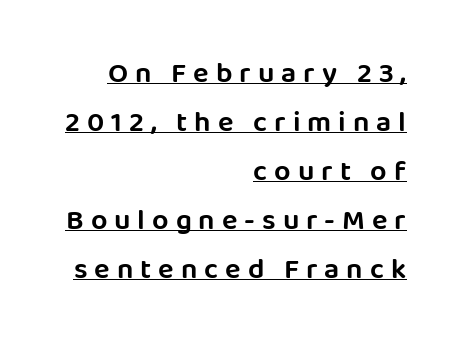
In terms of letterform style, serifs are entirely absent. These lines have a slow, spaced-out rhythm from letter to letter. In terms of leading, this rendering sits right in the middle. When letters stand straight like this, we call the style roman or upright. Compared with a flush-left layout, this one pins lines to the opposite, right side. Underlined type.
